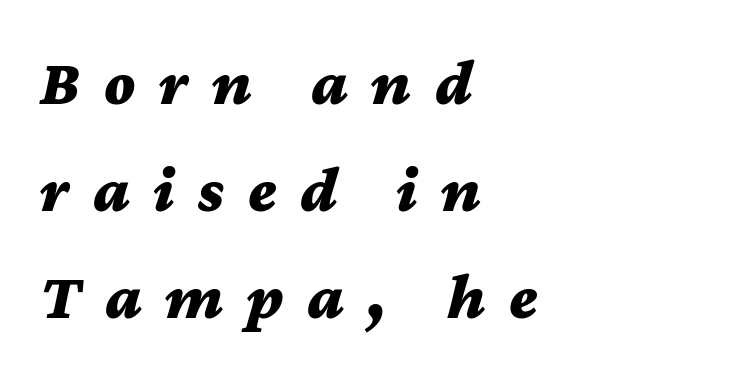
{"italic": "yes", "lean": "right", "slant_degrees": 12, "bold": "yes", "weight": "bold", "width": "wide", "stroke_contrast": "medium", "x_height": "medium", "monospaced": "no", "underline": "no", "align": "left", "line_spacing": "normal", "line_spacing_ratio": 1.65, "letter_spacing": "wide", "letter_spacing_em": 0.36, "glyph_px": 65}
